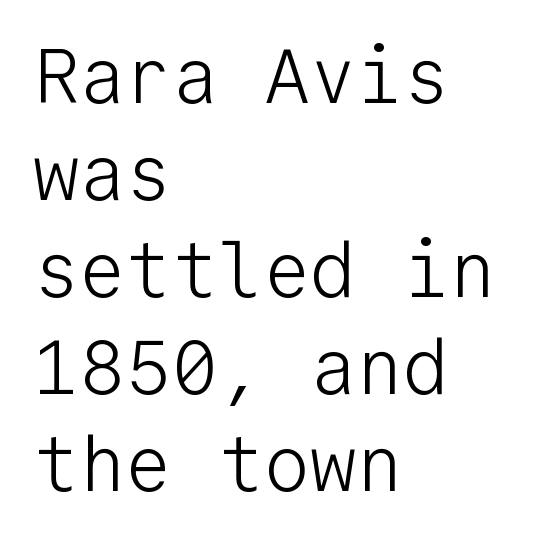
Words appear dense and cohesive because spacing is normal. The typesetter chose a ragged-right arrangement here. Do the characters align in a grid? Yes, the font is monospaced. The glyphs are unaccompanied by any horizontal stroke below them. Every character sits straight up, as roman type does. These lines sit exactly where default settings would place them.
